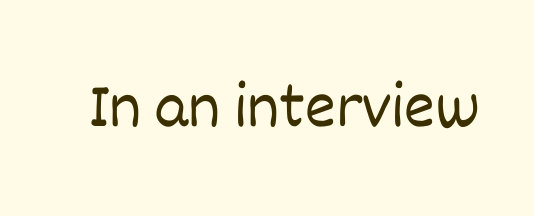
Heft: none added — not bold. Honestly, there is no underline to notice here at all. Think of a printed novel: that variable character pitch is what you see here. The lettering holds an erect, upright posture throughout. Characters follow at the spacing the type designer built in.
